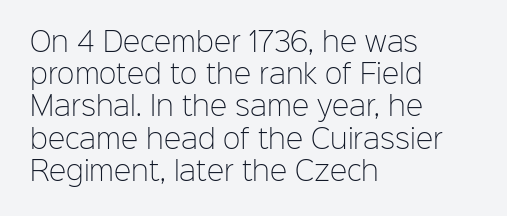
Q: Is the text bold? A: No.
Q: Is the text italic (slanted)? A: No, it is upright.
Q: Is the text underlined? A: No.
Q: How is the paragraph aligned? A: Left-aligned.
Q: Is the spacing between letters normal or unusually wide? A: Normal.
